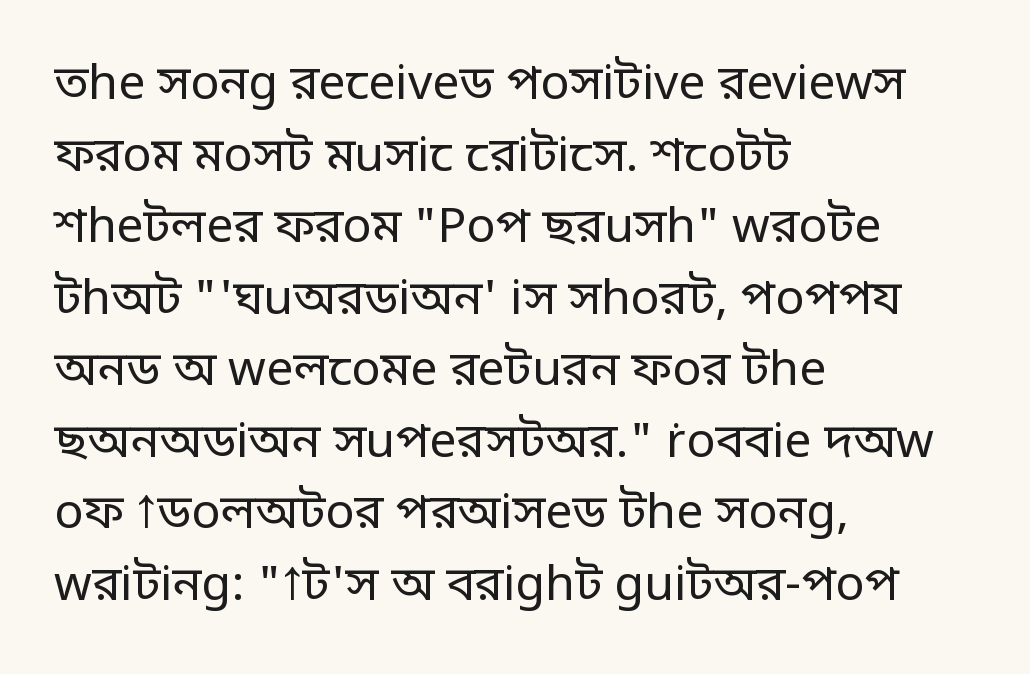
{"serif": "no", "italic": "no", "bold": "no", "weight": "regular", "width": "normal", "stroke_contrast": "low", "x_height": "large", "monospaced": "no", "underline": "no", "align": "left", "line_spacing": "normal", "line_spacing_ratio": 1.49, "letter_spacing": "normal", "letter_spacing_em": 0.0, "glyph_px": 48}
